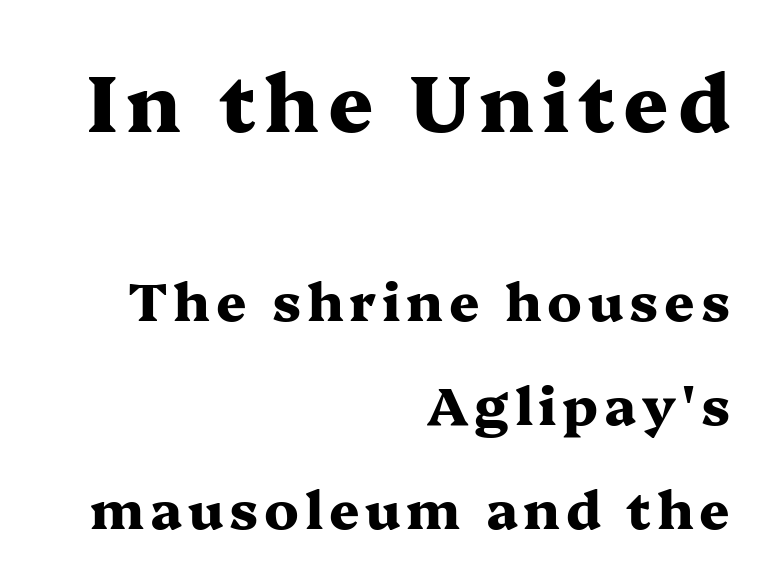
The image shows 79 px heavy, wide serif type, upright; set right-aligned, loose line spacing (1.96x), not underlined; the first (top) block is 1.49x larger; medium stroke contrast and a medium x-height.
